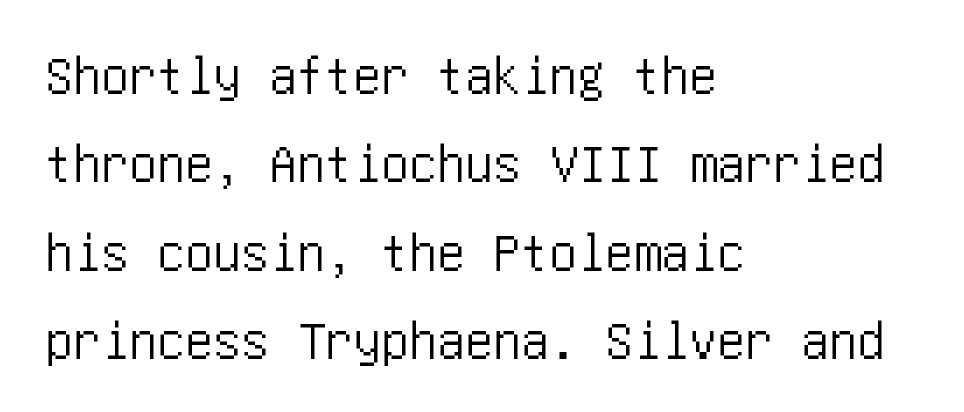
The image shows 56 px condensed sans-serif type, upright; set left-aligned, normal line spacing (1.58x), normal letter spacing, not underlined; low stroke contrast and a large x-height.
